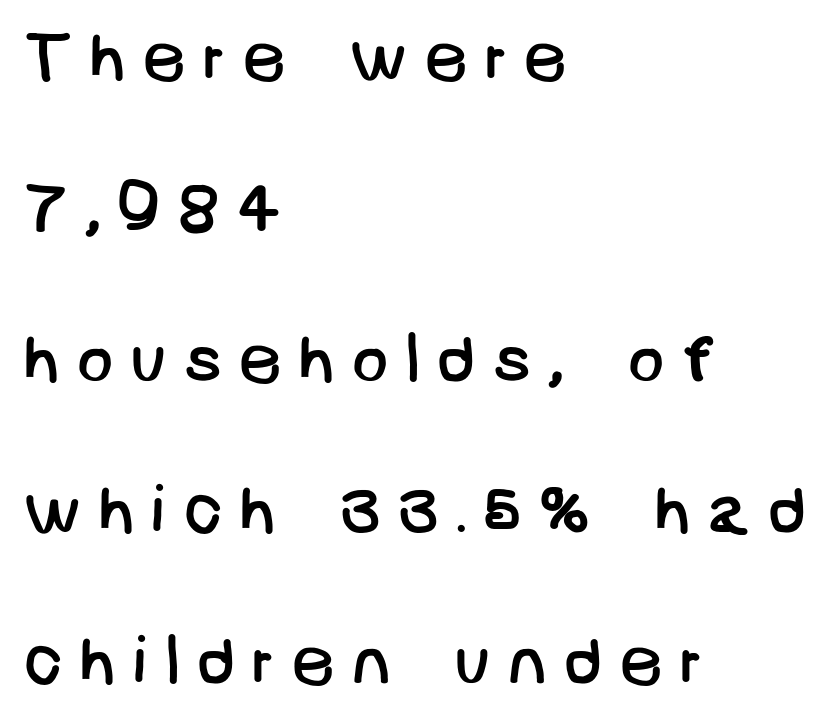
{"serif": "no", "bold": "no", "weight": "regular", "width": "normal", "stroke_contrast": "low", "x_height": "large", "underline": "no", "align": "left", "line_spacing": "loose", "line_spacing_ratio": 2.19, "letter_spacing": "wide", "letter_spacing_em": 0.23, "glyph_px": 69}
